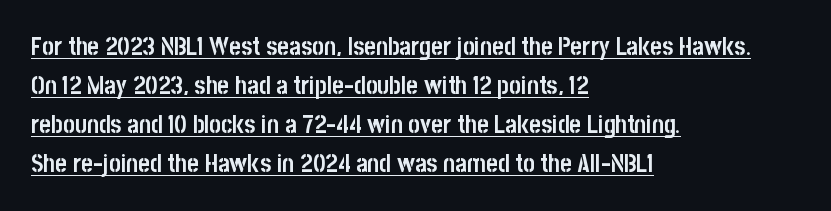
The image shows 25 px bold type, upright; set left-aligned, normal line spacing (1.56x), normal letter spacing, underlined.
